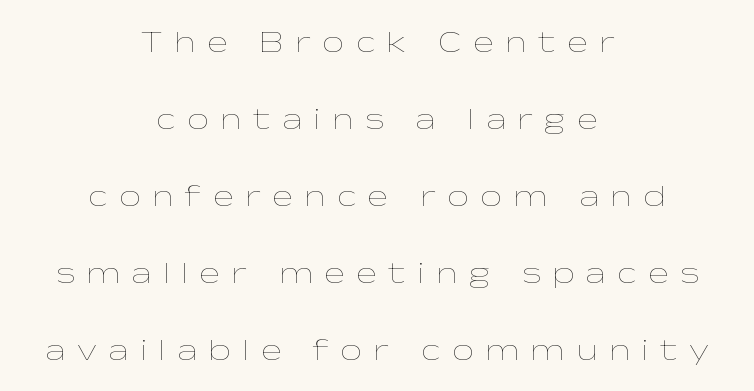
Q: Is the text bold? A: No.
Q: Is the text italic (slanted)? A: No, it is upright.
Q: Is the text underlined? A: No.
Q: How is the paragraph aligned? A: Centered.
Q: Is the spacing between letters normal or unusually wide? A: Unusually wide.
Q: Is the spacing between lines tight, normal or loose? A: Loose.
Q: Width (condensed, normal, or wide)? A: Wide.
Q: Stroke contrast? A: Low.
Q: x-height? A: Medium.
Q: Monospaced? A: No.
